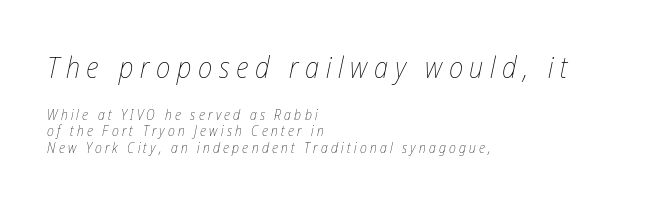
{"italic": "yes", "lean": "right", "slant_degrees": 12, "bold": "no", "weight": "thin", "width": "condensed", "stroke_contrast": "low", "x_height": "medium", "monospaced": "no", "underline": "no", "align": "left", "line_spacing_ratio": 1.19, "letter_spacing": "wide", "letter_spacing_em": 0.23, "larger_block": "first", "size_ratio": 2.07, "glyph_px": 29}
